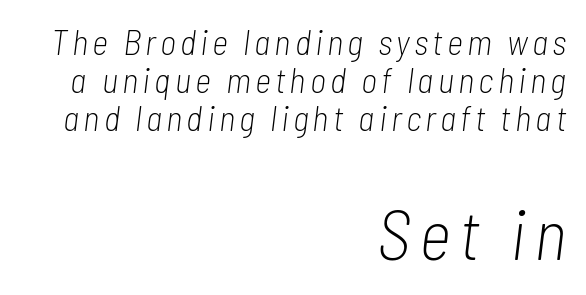
No extra ink here — the face is not bold. Whoever set this chose condensed vertical rhythm over breathing room. The specimen reads as italic at a glance. All the whitespace from short lines collects on the left. The specimen omits any rule beneath the text block's lines.
